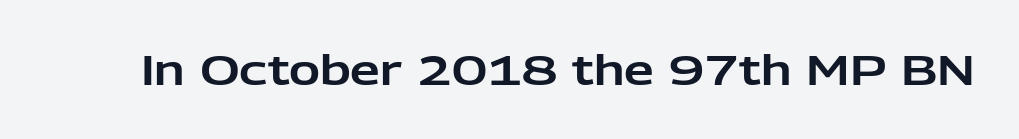
{"serif": "no", "italic": "no", "width": "normal", "stroke_contrast": "low", "x_height": "medium", "monospaced": "no", "underline": "no", "letter_spacing": "normal", "letter_spacing_em": 0.0, "glyph_px": 42}
